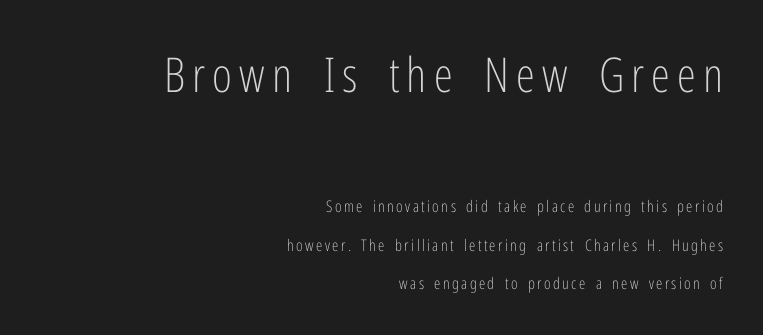
{"serif": "no", "italic": "no", "bold": "no", "weight": "light", "width": "condensed", "stroke_contrast": "low", "x_height": "medium", "monospaced": "no", "underline": "no", "align": "right", "line_spacing": "loose", "line_spacing_ratio": 2.41, "larger_block": "first", "size_ratio": 3.0, "glyph_px": 48}
